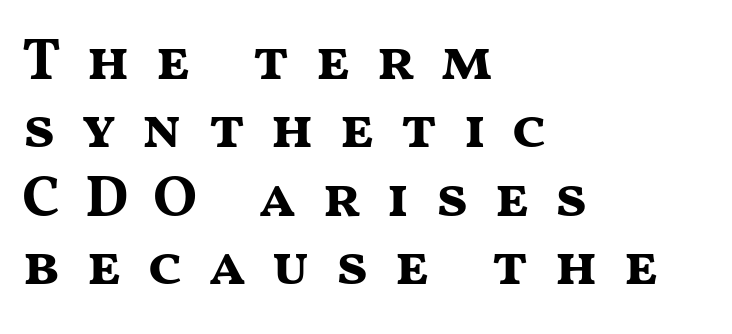
Q: Is the text bold? A: Yes.
Q: Is the text italic (slanted)? A: No, it is upright.
Q: Is the typeface a serif or a sans-serif typeface? A: Sans-serif.
Q: Is the text underlined? A: No.
Q: How is the paragraph aligned? A: Left-aligned.
Q: Is the spacing between letters normal or unusually wide? A: Unusually wide.
Q: Width (condensed, normal, or wide)? A: Wide.
Q: Stroke contrast? A: Medium.
Q: x-height? A: Medium.
Q: Monospaced? A: No.
